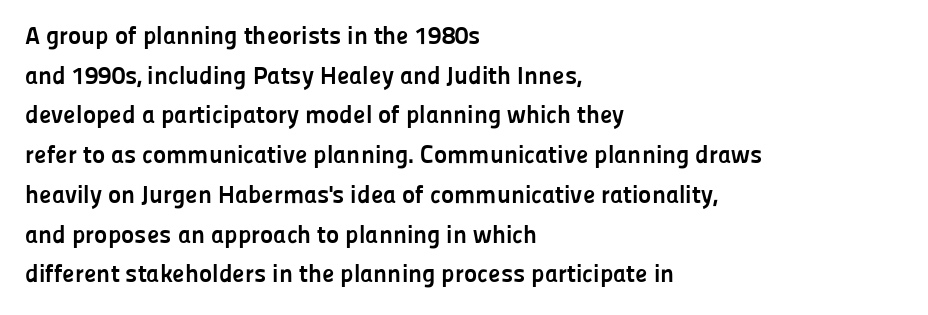
The image shows 25 px bold type, upright; set left-aligned, normal line spacing (1.59x), normal letter spacing, not underlined.
